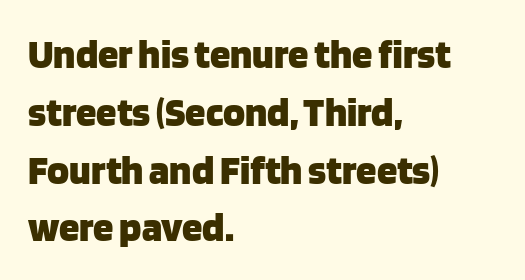
The image shows 41 px heavy sans-serif type, upright; set left-aligned, normal line spacing (1.41x), normal letter spacing, not underlined; low stroke contrast and a large x-height.
